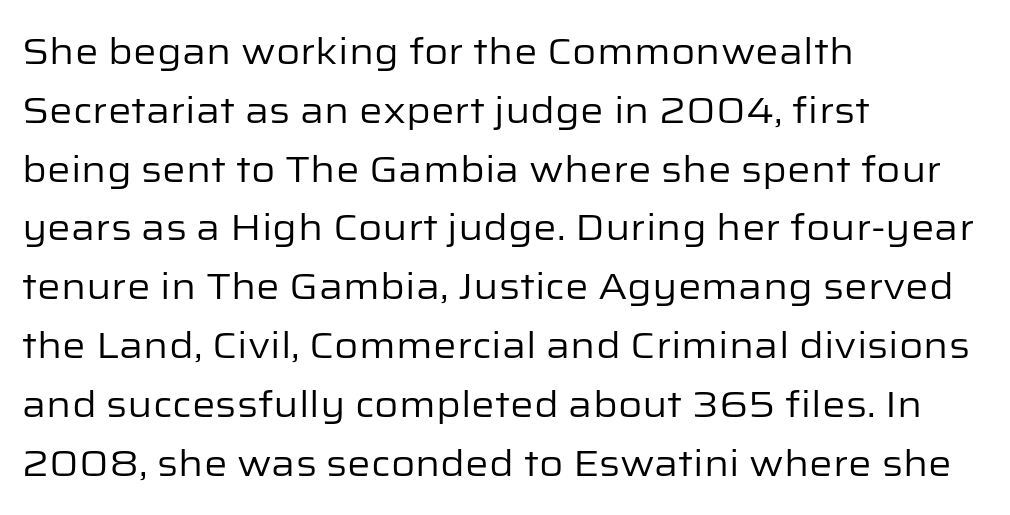
{"serif": "no", "italic": "no", "bold": "no", "weight": "regular", "width": "normal", "stroke_contrast": "low", "x_height": "medium", "monospaced": "no", "underline": "no", "align": "left", "line_spacing": "normal", "line_spacing_ratio": 1.59, "letter_spacing": "normal", "letter_spacing_em": 0.0, "glyph_px": 37}
